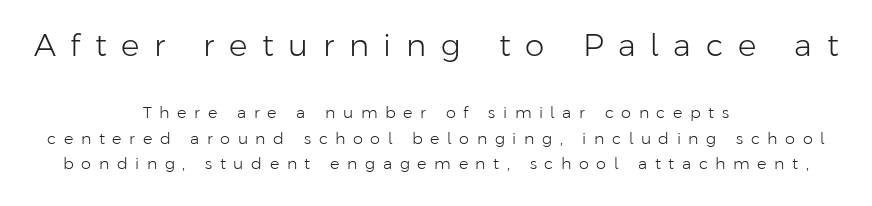
{"serif": "no", "italic": "no", "bold": "no", "weight": "light", "width": "normal", "stroke_contrast": "low", "x_height": "medium", "monospaced": "no", "underline": "no", "align": "center", "line_spacing": "normal", "line_spacing_ratio": 1.57, "letter_spacing": "wide", "letter_spacing_em": 0.47, "larger_block": "first", "size_ratio": 1.94, "glyph_px": 31}
